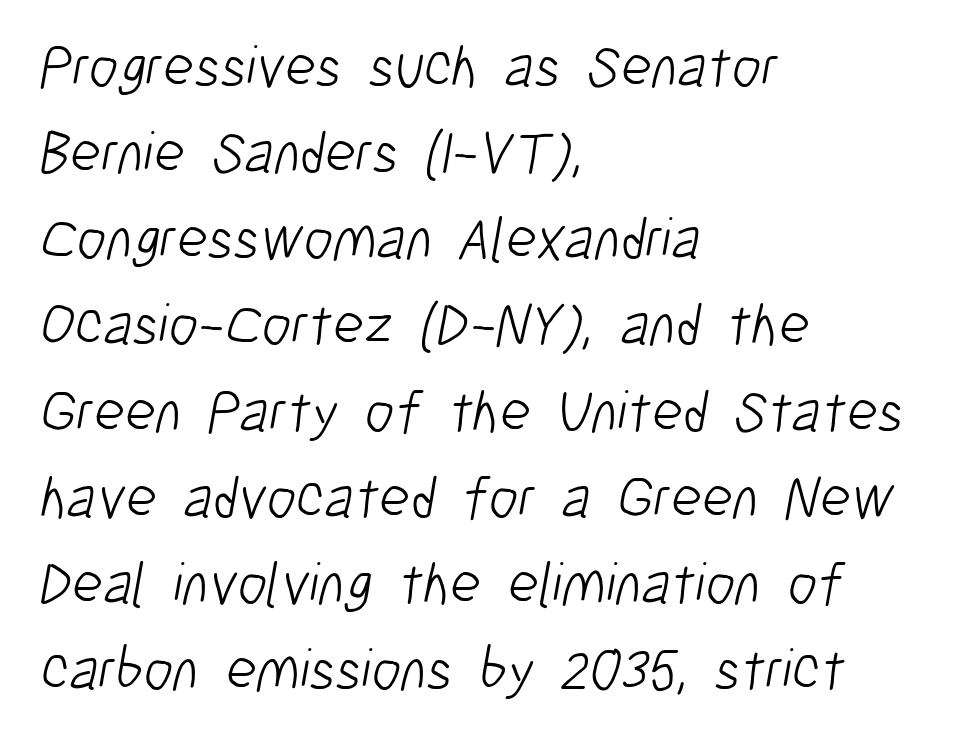
{"serif": "no", "bold": "no", "weight": "light", "width": "condensed", "stroke_contrast": "low", "x_height": "medium", "monospaced": "no", "underline": "no", "align": "left", "line_spacing": "normal", "line_spacing_ratio": 1.46, "letter_spacing": "normal", "letter_spacing_em": 0.0, "glyph_px": 59}
